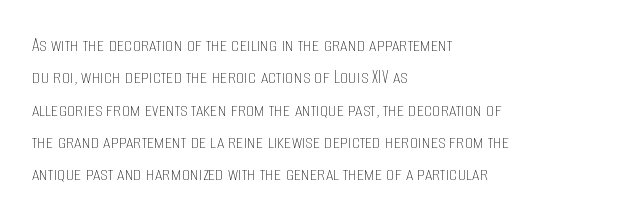
{"italic": "no", "bold": "no", "underline": "no", "align": "left", "line_spacing": "normal", "line_spacing_ratio": 1.54, "letter_spacing": "normal", "letter_spacing_em": 0.0, "glyph_px": 21}
